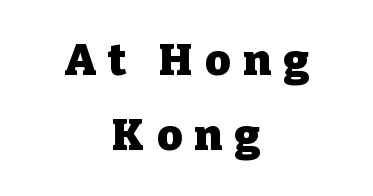
{"serif": "yes", "italic": "no", "bold": "yes", "weight": "heavy", "width": "normal", "stroke_contrast": "low", "x_height": "medium", "monospaced": "no", "underline": "no", "align": "center", "line_spacing_ratio": 1.74, "letter_spacing": "wide", "letter_spacing_em": 0.3, "glyph_px": 43}
